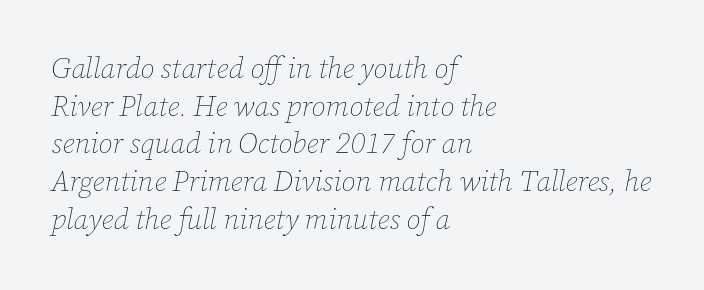
Is this a heavy cut? Hardly; it is regular or lighter. The letters are slanted; this is an italic face. This sample uses plain, unmodified letter spacing. Honestly, the row spacing looks completely unremarkable.
